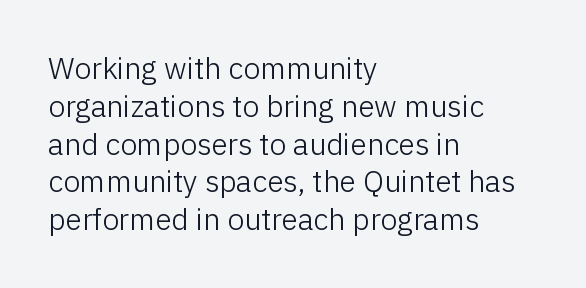
The image shows 30 px light sans-serif type, upright; set left-aligned, normal line spacing (1.26x), normal letter spacing, not underlined; low stroke contrast and a medium x-height.
